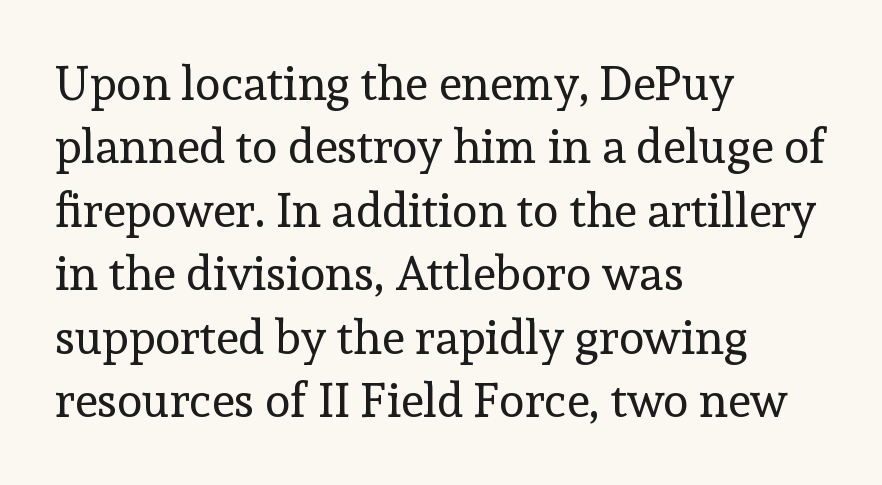
{"serif": "yes", "italic": "no", "bold": "no", "weight": "regular", "width": "normal", "x_height": "medium", "monospaced": "no", "underline": "no", "align": "left", "line_spacing": "normal", "line_spacing_ratio": 1.35, "letter_spacing": "normal", "letter_spacing_em": 0.0, "glyph_px": 47}
